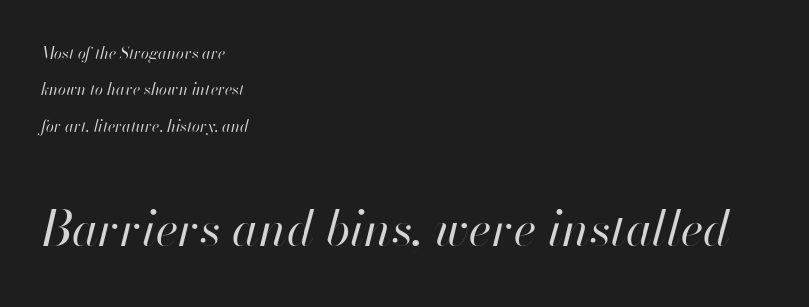
{"italic": "yes", "lean": "right", "slant_degrees": 13, "bold": "no", "weight": "regular", "width": "normal", "stroke_contrast": "high", "x_height": "small", "monospaced": "no", "underline": "no", "align": "left", "line_spacing": "loose", "line_spacing_ratio": 2.28, "letter_spacing": "normal", "letter_spacing_em": 0.0, "larger_block": "second", "size_ratio": 3.06, "glyph_px": 49}
